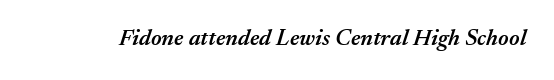
The image shows 23 px text type, italic (leaning right); set normal letter spacing, not underlined.
